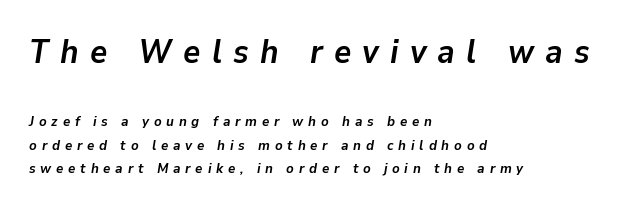
{"italic": "yes", "lean": "right", "slant_degrees": 9, "bold": "yes", "weight": "semibold", "width": "normal", "stroke_contrast": "low", "x_height": "medium", "monospaced": "no", "underline": "no", "align": "left", "line_spacing": "normal", "line_spacing_ratio": 1.69, "letter_spacing": "wide", "letter_spacing_em": 0.34, "larger_block": "first", "size_ratio": 2.36, "glyph_px": 33}
